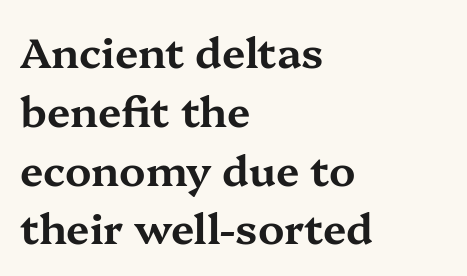
Q: Is the text italic (slanted)? A: No, it is upright.
Q: Is the typeface a serif or a sans-serif typeface? A: Serif.
Q: Is the text underlined? A: No.
Q: How is the paragraph aligned? A: Left-aligned.
Q: Is the spacing between letters normal or unusually wide? A: Normal.
Q: Is the spacing between lines tight, normal or loose? A: Normal.
Q: Width (condensed, normal, or wide)? A: Wide.
Q: Stroke contrast? A: Medium.
Q: x-height? A: Medium.
Q: Monospaced? A: No.
